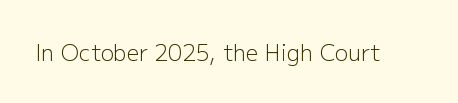
The image shows 22 px text type, upright; set normal letter spacing, not underlined.
